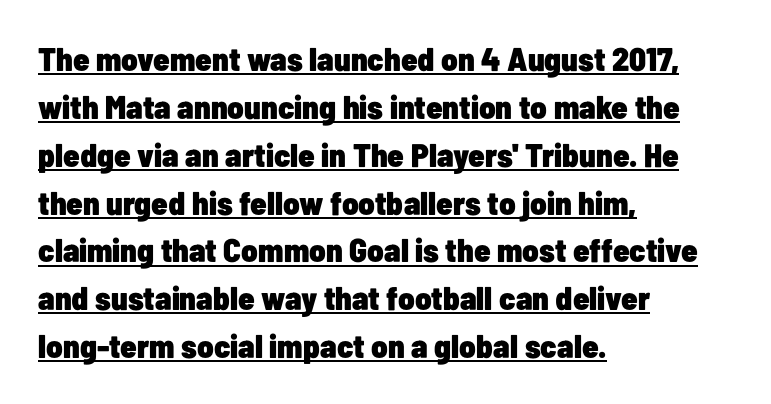
The image shows 33 px heavy, condensed sans-serif type, upright; set left-aligned, normal line spacing (1.45x), normal letter spacing, underlined; low stroke contrast and a medium x-height.
